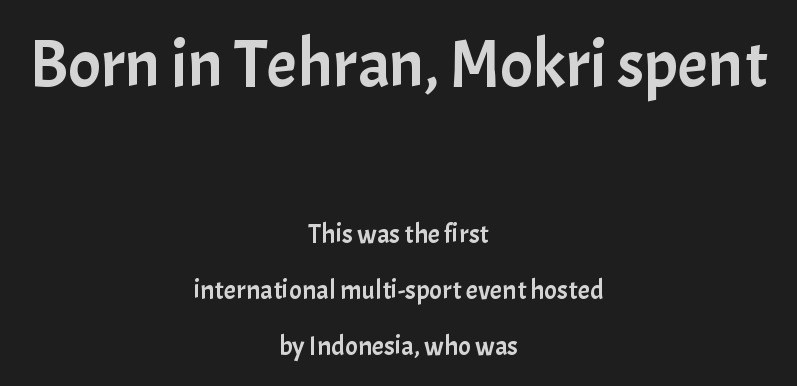
Q: Is the text italic (slanted)? A: No, it is upright.
Q: Is the typeface a serif or a sans-serif typeface? A: Sans-serif.
Q: Is the text underlined? A: No.
Q: How is the paragraph aligned? A: Centered.
Q: Is the spacing between letters normal or unusually wide? A: Normal.
Q: Is the spacing between lines tight, normal or loose? A: Loose.
Q: Which block of text is set in a larger size, the first (top) or the second (bottom)? A: The first (top) one.
Q: Width (condensed, normal, or wide)? A: Normal.
Q: Stroke contrast? A: Low.
Q: x-height? A: Medium.
Q: Monospaced? A: No.
